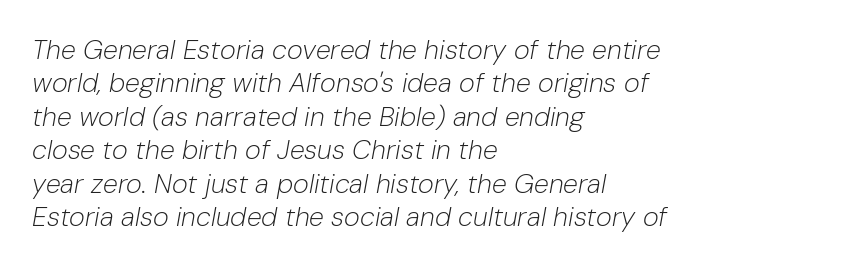
Q: Is the text bold? A: No.
Q: Is the text italic (slanted)? A: Yes, it leans right by about 10 degrees.
Q: Is the text underlined? A: No.
Q: How is the paragraph aligned? A: Left-aligned.
Q: Is the spacing between letters normal or unusually wide? A: Normal.
